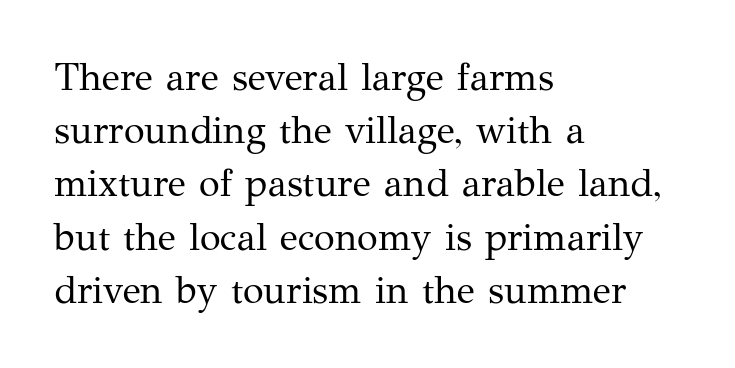
The face used here is proportionally spaced, like ordinary book or web type. Font category for this specimen: serif. Caption: face not bold, strokes unweighted. This rendering features lettering with no underline. Teacher's note: observe the even left margin — that is flush-left alignment. The gaps between neighbouring characters are ordinary and unremarkable.
